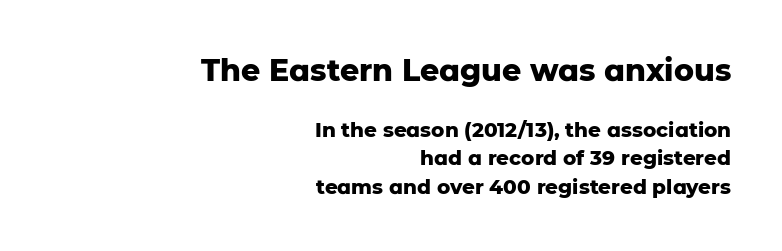
Q: Is the text bold? A: Yes.
Q: Is the text italic (slanted)? A: No, it is upright.
Q: Is the typeface a serif or a sans-serif typeface? A: Sans-serif.
Q: Is the text underlined? A: No.
Q: How is the paragraph aligned? A: Right-aligned.
Q: Is the spacing between letters normal or unusually wide? A: Normal.
Q: Is the spacing between lines tight, normal or loose? A: Normal.
Q: Which block of text is set in a larger size, the first (top) or the second (bottom)? A: The first (top) one.
Q: Width (condensed, normal, or wide)? A: Normal.
Q: Stroke contrast? A: Low.
Q: x-height? A: Medium.
Q: Monospaced? A: No.
